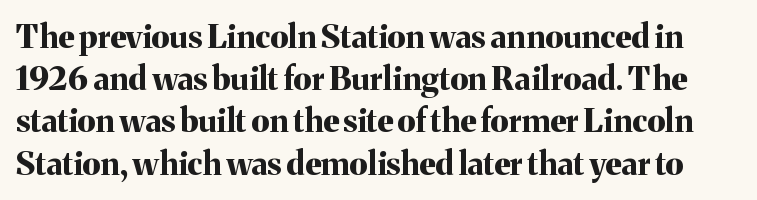
The image shows 32 px bold serif type, upright; set normal line spacing (1.32x), normal letter spacing, not underlined; medium stroke contrast and a medium x-height.
